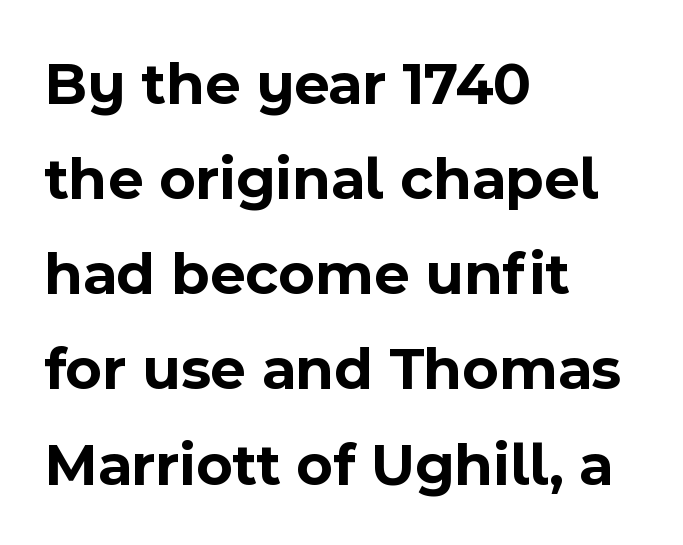
The ragged edge is on the right, which tells us the setting is flush left. Nobody drew a line under any word here. Bold? Absolutely — the strokes are thick and heavy. Is this a fixed-width face? No — the glyphs have proportional, varying widths. Short note: letters normally spaced.
